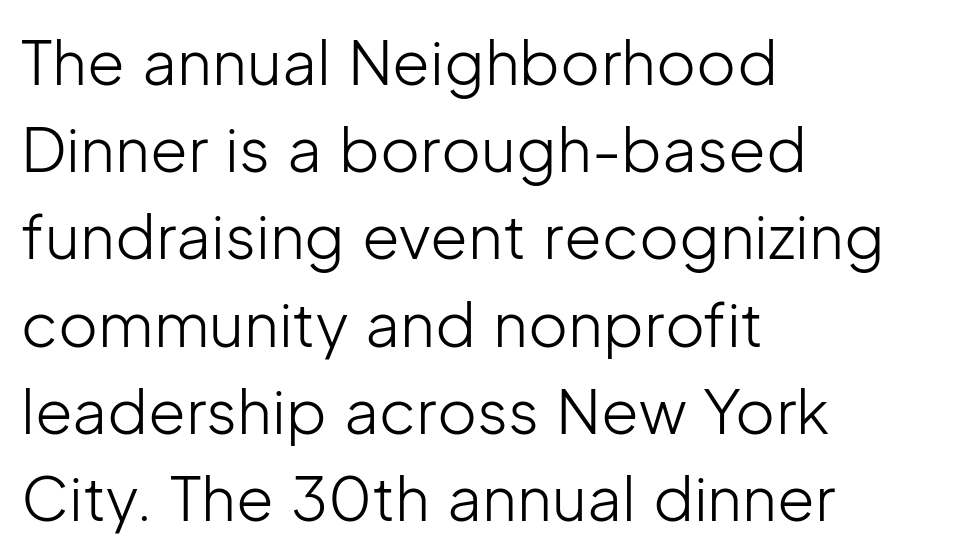
{"serif": "no", "italic": "no", "bold": "no", "weight": "light", "width": "normal", "stroke_contrast": "low", "x_height": "medium", "monospaced": "no", "underline": "no", "align": "left", "line_spacing": "normal", "line_spacing_ratio": 1.43, "letter_spacing": "normal", "letter_spacing_em": 0.0, "glyph_px": 61}
